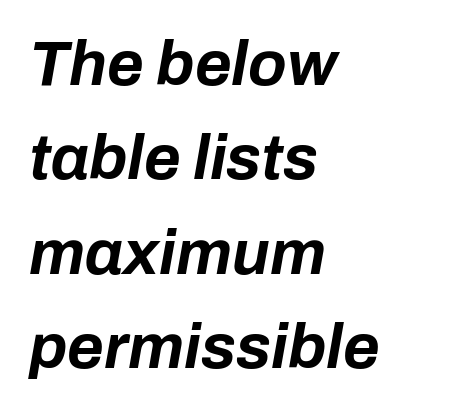
Q: Is the text bold? A: Yes.
Q: Is the text italic (slanted)? A: Yes, it leans right by about 10 degrees.
Q: Is the text underlined? A: No.
Q: How is the paragraph aligned? A: Left-aligned.
Q: Is the spacing between letters normal or unusually wide? A: Normal.
Q: Is the spacing between lines tight, normal or loose? A: Normal.
Q: Width (condensed, normal, or wide)? A: Normal.
Q: Stroke contrast? A: Low.
Q: x-height? A: Medium.
Q: Monospaced? A: No.
